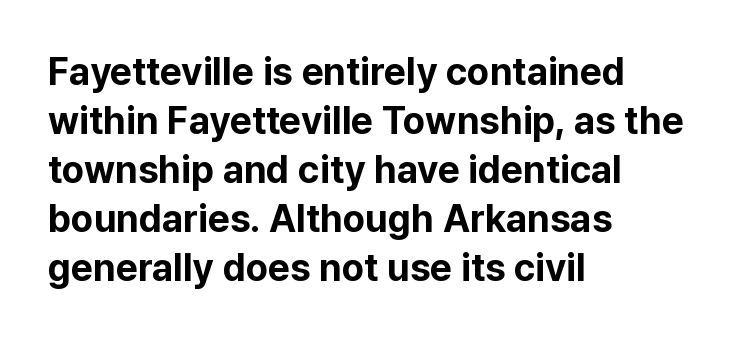
{"serif": "no", "italic": "no", "bold": "yes", "weight": "bold", "width": "normal", "stroke_contrast": "low", "x_height": "medium", "monospaced": "no", "underline": "no", "align": "left", "line_spacing": "normal", "line_spacing_ratio": 1.29, "letter_spacing": "normal", "letter_spacing_em": 0.0, "glyph_px": 38}
